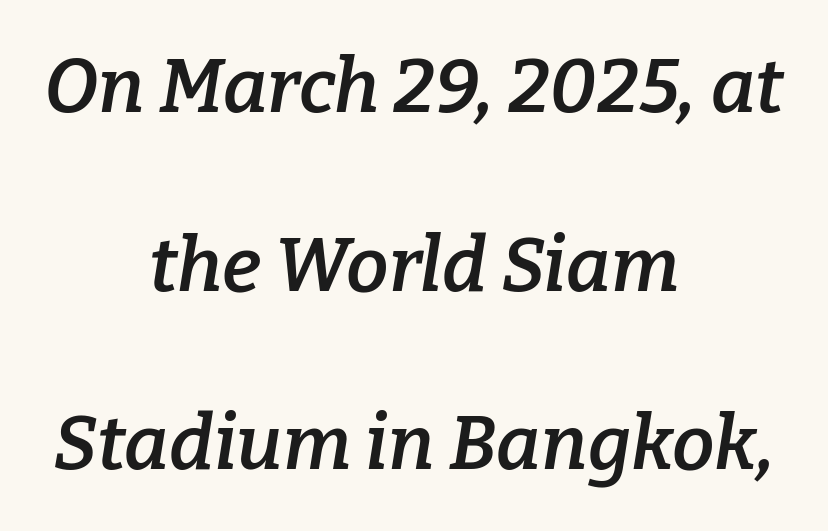
Q: Is the text bold? A: Semi-bold.
Q: Is the text italic (slanted)? A: Yes, it leans right by about 9 degrees.
Q: Is the typeface a serif or a sans-serif typeface? A: Serif.
Q: Is the text underlined? A: No.
Q: How is the paragraph aligned? A: Centered.
Q: Is the spacing between letters normal or unusually wide? A: Normal.
Q: Is the spacing between lines tight, normal or loose? A: Loose.
Q: Width (condensed, normal, or wide)? A: Normal.
Q: Stroke contrast? A: Low.
Q: x-height? A: Medium.
Q: Monospaced? A: No.
